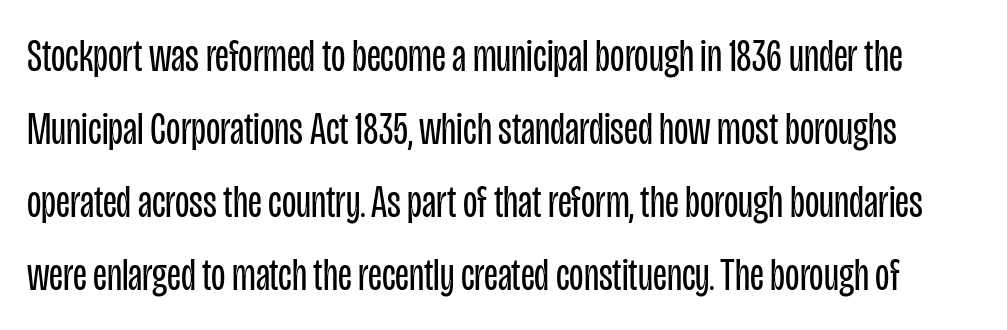
The image shows 47 px regular-weight, condensed sans-serif type, upright; set normal line spacing (1.55x), normal letter spacing, not underlined; low stroke contrast and a large x-height.
